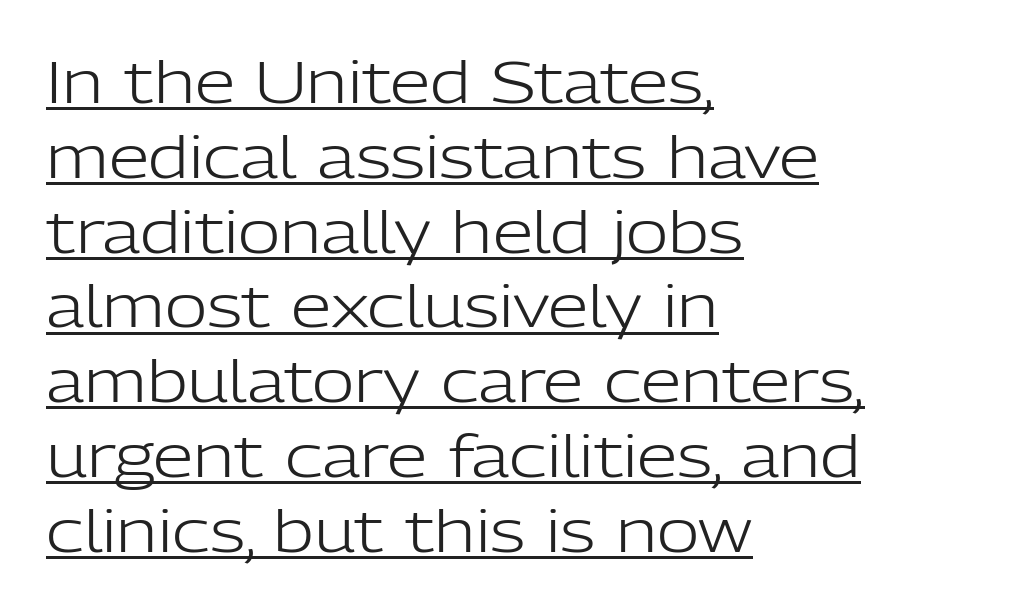
{"serif": "no", "italic": "no", "bold": "no", "weight": "light", "width": "normal", "stroke_contrast": "low", "x_height": "medium", "monospaced": "no", "underline": "yes", "align": "left", "line_spacing": "normal", "line_spacing_ratio": 1.29, "letter_spacing": "normal", "letter_spacing_em": 0.0, "glyph_px": 58}
